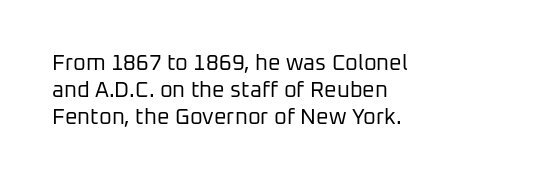
{"italic": "no", "bold": "no", "underline": "no", "align": "left", "line_spacing_ratio": 1.23, "letter_spacing": "normal", "letter_spacing_em": 0.0, "glyph_px": 22}
